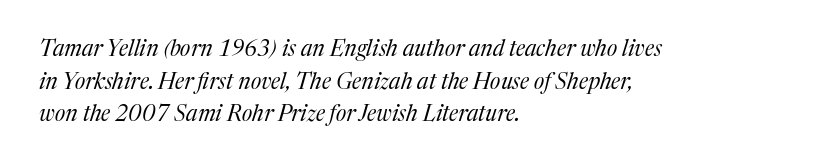
The words here are not underlined. A quiet, ordinary-to-light weight characterises the typeface. In terms of posture, this sample is oblique. The passage shown stacks its lines at a standard gap. Between one letter and the next there's only the usual sliver of space. Left-aligned paragraph, ragged on the right.
